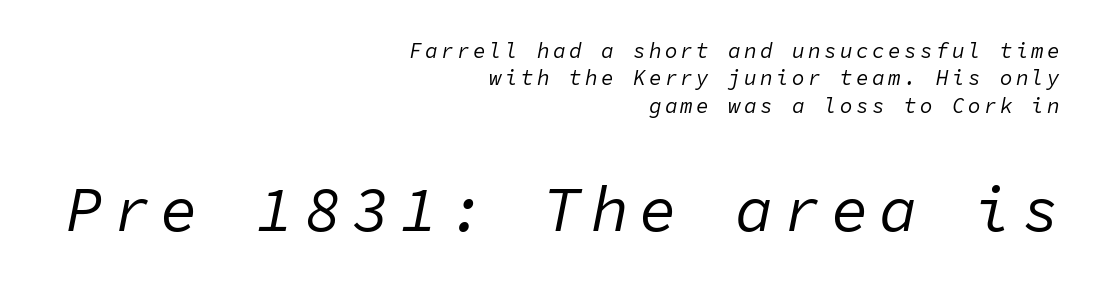
Q: Is the text bold? A: No.
Q: Is the text italic (slanted)? A: Yes, it leans right by about 11 degrees.
Q: Is the text underlined? A: No.
Q: How is the paragraph aligned? A: Right-aligned.
Q: Is the spacing between lines tight, normal or loose? A: Normal.
Q: Which block of text is set in a larger size, the first (top) or the second (bottom)? A: The second (bottom) one.
Q: Width (condensed, normal, or wide)? A: Normal.
Q: Stroke contrast? A: Low.
Q: x-height? A: Medium.
Q: Monospaced? A: Yes.
